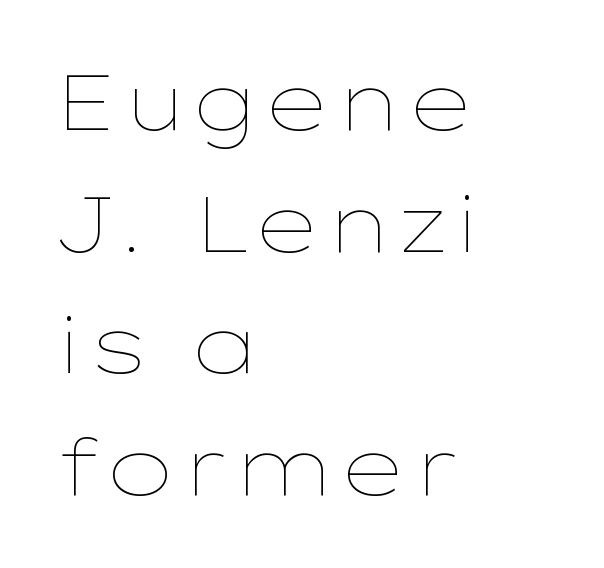
Default kerning and tracking; the words read as compact shapes. The paragraph has a hard left edge and a soft right edge. The words here are not underlined. Here the designer chose a conventional face with non-uniform glyph widths. The line-height multiplier appears to be the usual default.
